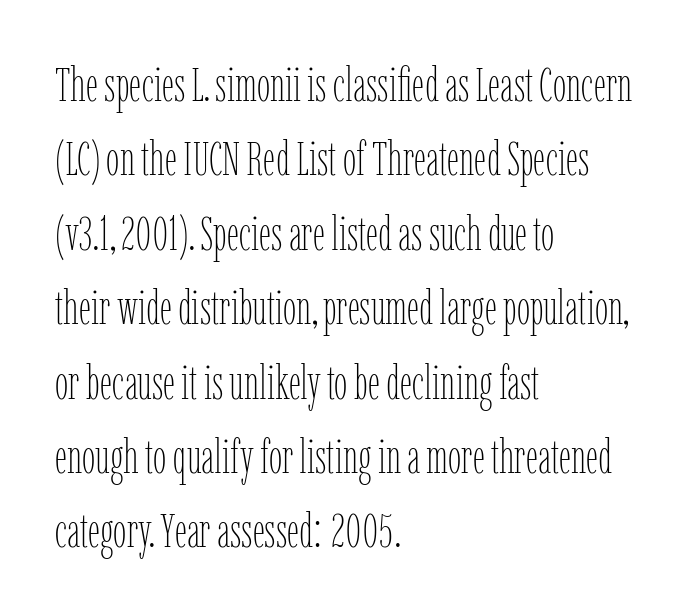
{"italic": "no", "bold": "no", "weight": "thin", "width": "condensed", "stroke_contrast": "low", "x_height": "medium", "monospaced": "no", "underline": "no", "align": "left", "line_spacing": "normal", "line_spacing_ratio": 1.55, "letter_spacing": "normal", "letter_spacing_em": 0.0, "glyph_px": 48}
